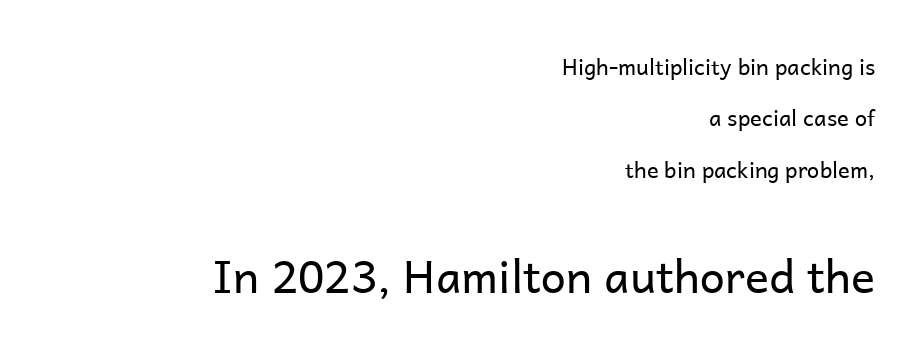
The image shows 45 px regular-weight sans-serif type, upright; set right-aligned, loose line spacing (2.33x), normal letter spacing, not underlined; the second (bottom) block is 2.05x larger; low stroke contrast and a medium x-height.
